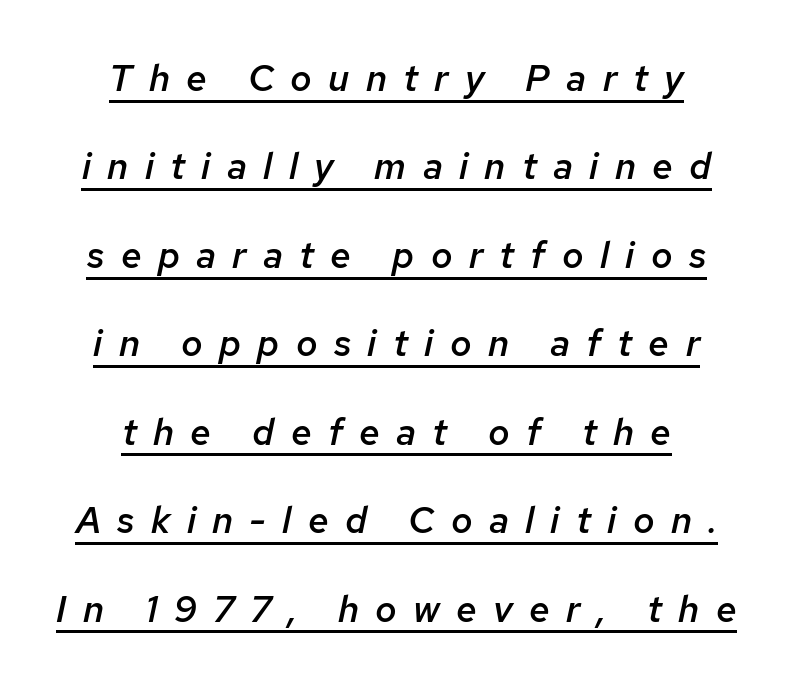
Decoration check: the copy is underlined. A student would call this center alignment; a typographer would say set centered. Summary of vertical rhythm: relaxed, with wide interline spacing. Words appear elongated and porous because spacing is wide. Each letter keeps its own natural width here, so spacing adapts to shape.
